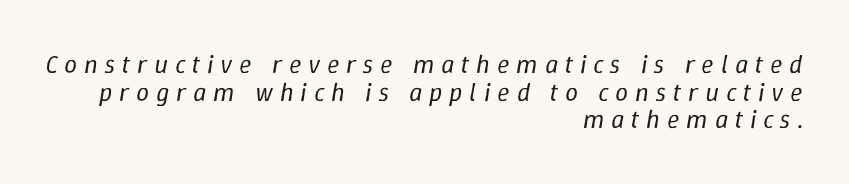
{"italic": "yes", "lean": "right", "slant_degrees": 9, "bold": "no", "underline": "no", "align": "right", "line_spacing": "tight", "line_spacing_ratio": 1.06, "letter_spacing": "wide", "letter_spacing_em": 0.26, "glyph_px": 26}
